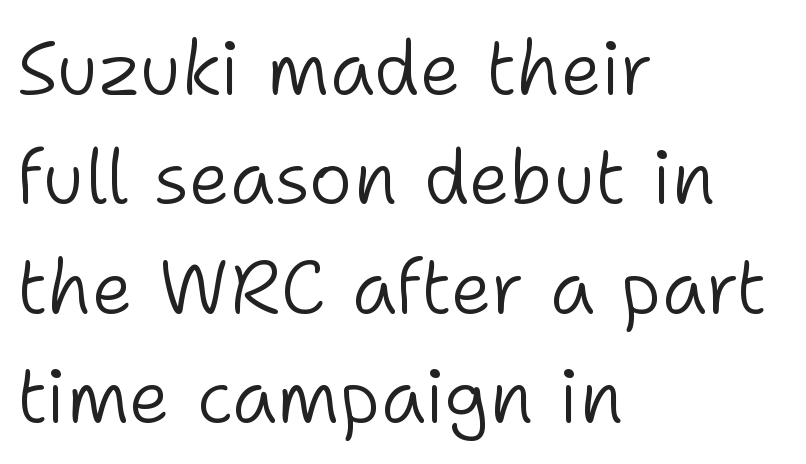
The characters display no serif detailing; their extremities are plain. The face looks like a standard text weight, possibly lighter. Quick note: not italic, upright. Think of a printed novel: that variable character pitch is what you see here.
